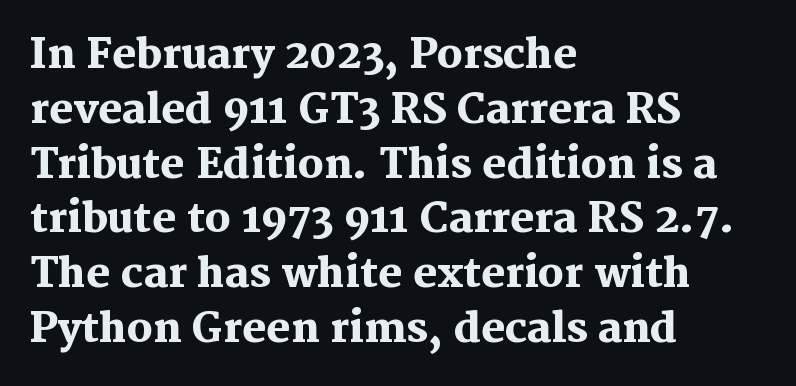
The glyphs are unaccompanied by any horizontal stroke below them. Typographic density is high because the face is bold. Letter spacing: default. Italic? Not at all — the glyphs are vertical. Is the block centered? No — it sits flush against the left margin. Spacing verdict: proportional, widths tailored to each character.
